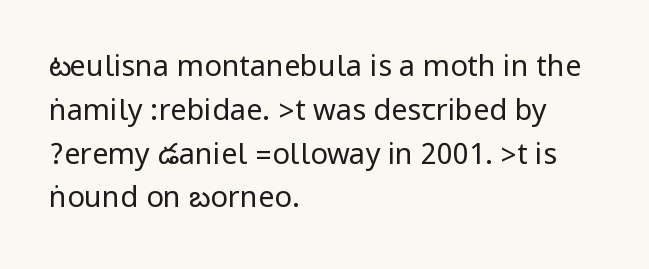
In terms of letterspacing, this is plain default setting. The rag falls on the right side of this text block. Clear beneath every line of the passage. The typeface chosen for these lines omits serifs.
